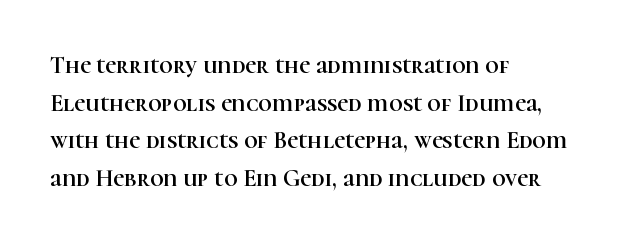
Q: Is the text italic (slanted)? A: No, it is upright.
Q: Is the text underlined? A: No.
Q: How is the paragraph aligned? A: Left-aligned.
Q: Is the spacing between letters normal or unusually wide? A: Normal.
Q: Is the spacing between lines tight, normal or loose? A: Normal.
